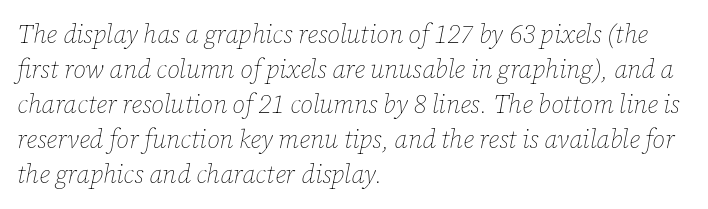
The letters sit at their default tracking, neither squeezed nor spread. The passage is arranged the way most books set body copy — flush left. Stems and bowls with no extra thickness — not bold. Vertical spacing — default.
